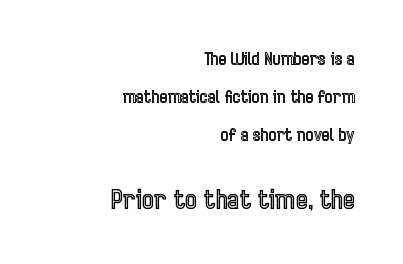
The image shows 26 px text type, upright; set right-aligned, loose line spacing (2.25x), normal letter spacing, not underlined; the second (bottom) block is 1.53x larger.
